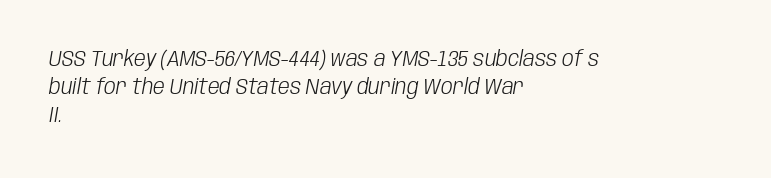
The image shows 21 px text type, italic (leaning right); set left-aligned, normal line spacing (1.34x), normal letter spacing, not underlined.
